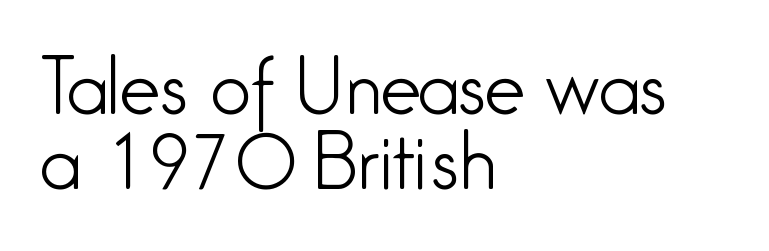
{"serif": "no", "italic": "no", "bold": "no", "weight": "light", "width": "condensed", "stroke_contrast": "low", "x_height": "medium", "monospaced": "no", "underline": "no", "align": "left", "line_spacing": "tight", "line_spacing_ratio": 1.04, "letter_spacing": "normal", "letter_spacing_em": 0.0, "glyph_px": 72}
